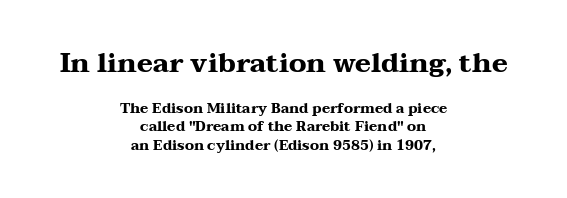
The image shows 27 px bold type, upright; set centered, normal line spacing (1.29x), normal letter spacing, not underlined; the first (top) block is 1.93x larger.
